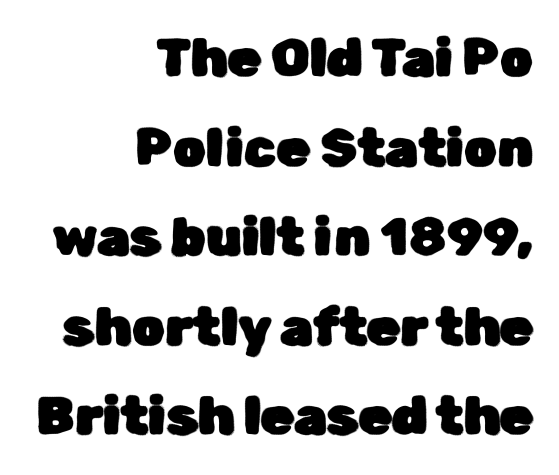
Look at the tracking — it's just the regular setting, nothing added. A clean baseline with only descenders dipping below it. The lines are quadded right. The passage shown is typed in a proportional face where columns would drift. A typesetter would mark this as roman, not italic.
